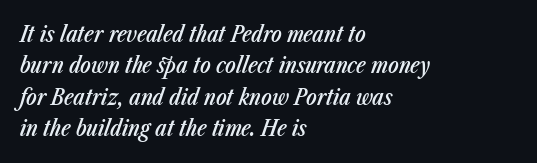
The specimen reads as italic at a glance. Interline gaps are of average width in this sample. One-word summary of the alignment: left. Summary of weight: moderately heavy, a semibold.
